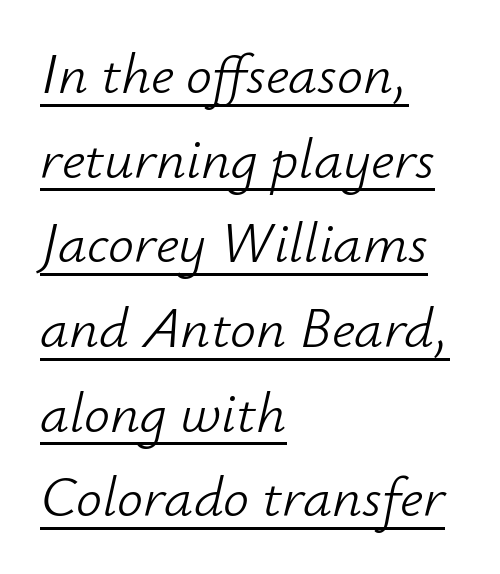
Q: Is the text bold? A: No.
Q: Is the text italic (slanted)? A: Yes, it leans right by about 12 degrees.
Q: Is the text underlined? A: Yes.
Q: How is the paragraph aligned? A: Left-aligned.
Q: Is the spacing between letters normal or unusually wide? A: Normal.
Q: Is the spacing between lines tight, normal or loose? A: Normal.
Q: Width (condensed, normal, or wide)? A: Normal.
Q: Stroke contrast? A: Low.
Q: x-height? A: Small.
Q: Monospaced? A: No.
